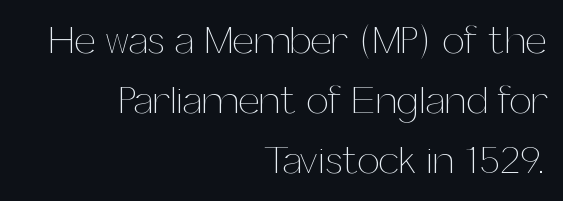
{"italic": "no", "bold": "no", "weight": "thin", "width": "normal", "stroke_contrast": "medium", "x_height": "medium", "monospaced": "no", "underline": "no", "align": "right", "line_spacing": "normal", "line_spacing_ratio": 1.54, "letter_spacing": "normal", "letter_spacing_em": 0.0, "glyph_px": 39}
